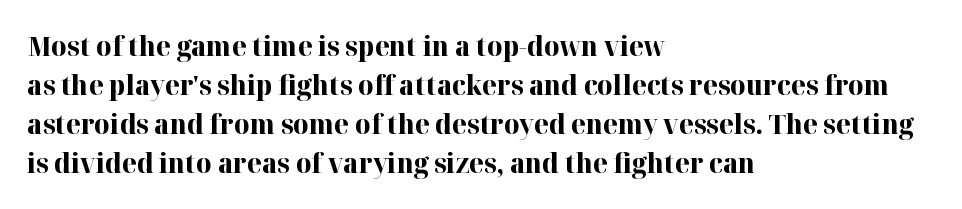
{"italic": "no", "bold": "yes", "underline": "no", "align": "left", "line_spacing": "normal", "line_spacing_ratio": 1.45, "letter_spacing": "normal", "letter_spacing_em": 0.0, "glyph_px": 27}
